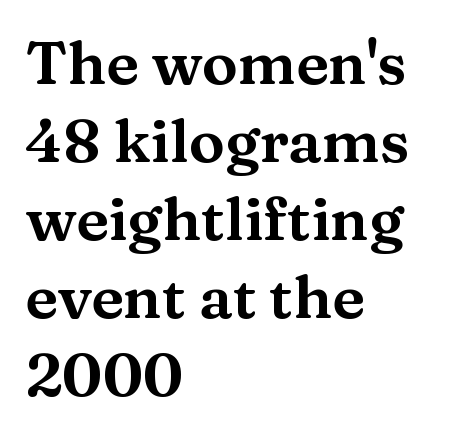
The image shows 60 px wide serif type, upright; set left-aligned, normal line spacing (1.3x), normal letter spacing, not underlined; medium stroke contrast and a medium x-height.
